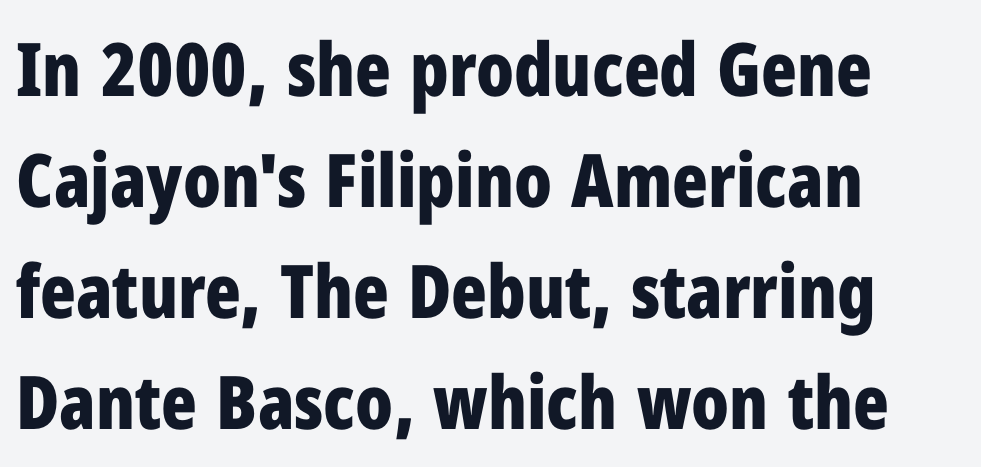
{"serif": "no", "italic": "no", "bold": "yes", "weight": "bold", "width": "condensed", "stroke_contrast": "low", "x_height": "medium", "monospaced": "no", "underline": "no", "align": "left", "line_spacing": "normal", "line_spacing_ratio": 1.5, "letter_spacing": "normal", "letter_spacing_em": 0.0, "glyph_px": 74}
